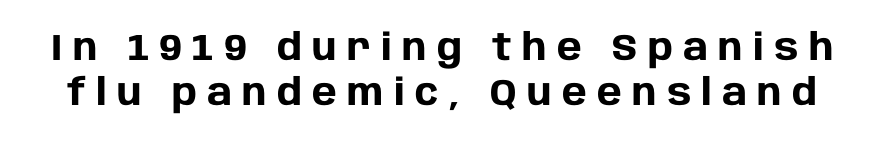
Q: Is the text bold? A: Yes.
Q: Is the text italic (slanted)? A: No, it is upright.
Q: Is the typeface a serif or a sans-serif typeface? A: Sans-serif.
Q: Is the text underlined? A: No.
Q: Is the spacing between letters normal or unusually wide? A: Unusually wide.
Q: Width (condensed, normal, or wide)? A: Normal.
Q: Stroke contrast? A: Low.
Q: x-height? A: Large.
Q: Monospaced? A: No.
